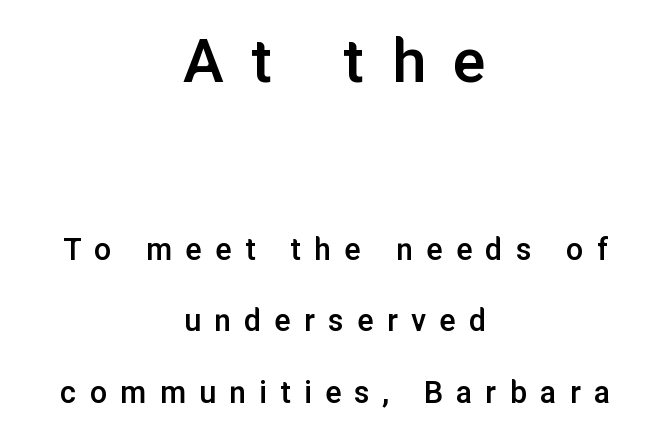
{"serif": "no", "italic": "no", "bold": "semi", "weight": "semibold", "width": "normal", "stroke_contrast": "low", "x_height": "medium", "monospaced": "no", "underline": "no", "align": "center", "line_spacing": "loose", "line_spacing_ratio": 2.1, "letter_spacing": "wide", "letter_spacing_em": 0.39, "larger_block": "first", "size_ratio": 2.03, "glyph_px": 69}
